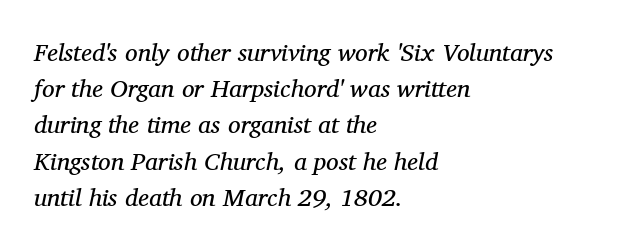
The image shows 25 px text type, italic (leaning right); set left-aligned, normal line spacing (1.45x), normal letter spacing, not underlined.
